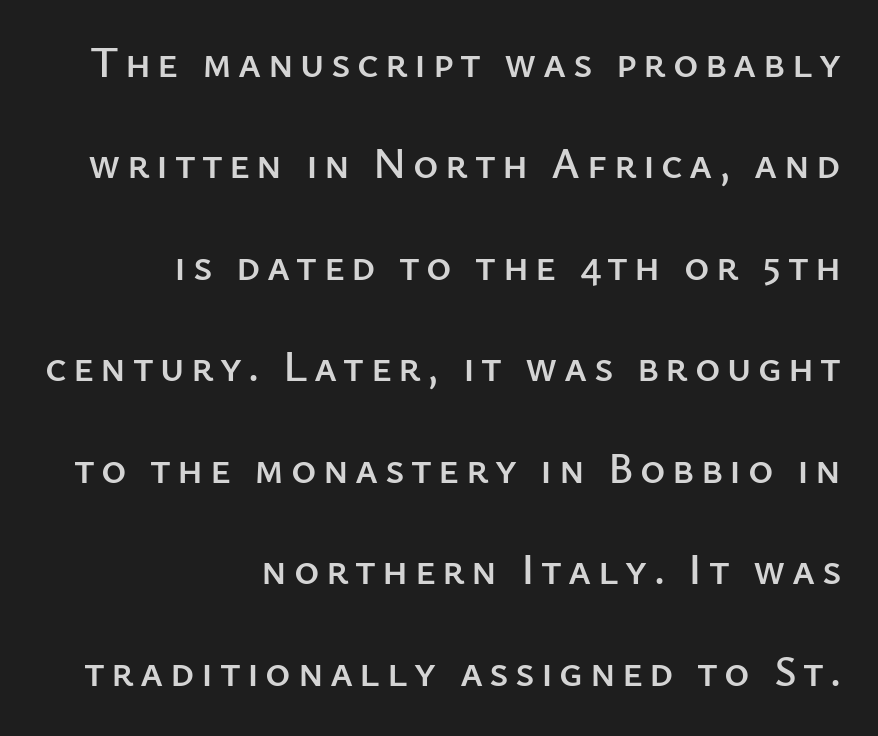
{"serif": "no", "italic": "no", "width": "normal", "stroke_contrast": "low", "x_height": "medium", "monospaced": "no", "underline": "no", "align": "right", "line_spacing": "loose", "line_spacing_ratio": 2.36, "glyph_px": 43}
